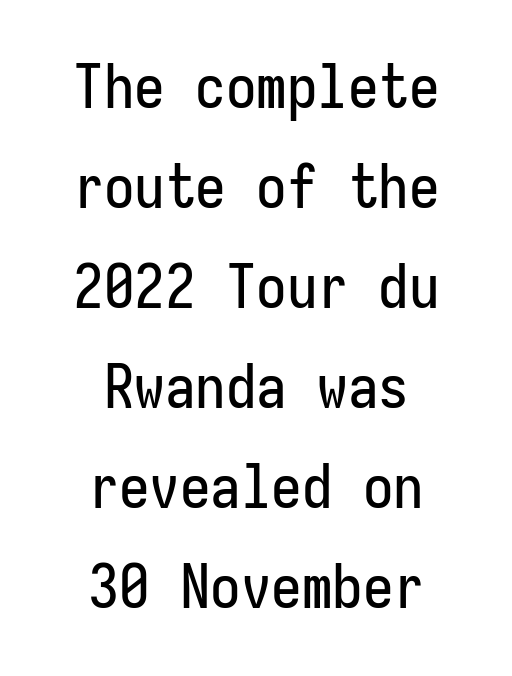
The image shows 61 px condensed sans-serif type, upright, monospaced; set centered, normal line spacing (1.64x), normal letter spacing, not underlined; low stroke contrast and a medium x-height.
